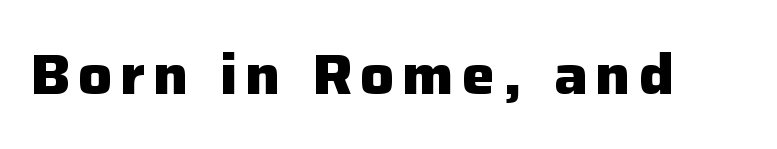
The characters look thick and weighty, a clear bold. Are there feet on the stems? There aren't — it's a sans. You could not count columns in this text — the font is proportionally spaced. A clean baseline with only descenders dipping below it.
